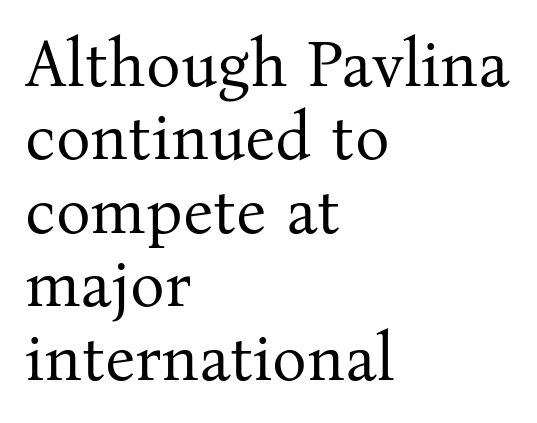
Q: Is the text bold? A: No.
Q: Is the text italic (slanted)? A: No, it is upright.
Q: Is the typeface a serif or a sans-serif typeface? A: Serif.
Q: Is the text underlined? A: No.
Q: How is the paragraph aligned? A: Left-aligned.
Q: Is the spacing between letters normal or unusually wide? A: Normal.
Q: Is the spacing between lines tight, normal or loose? A: Tight.
Q: Width (condensed, normal, or wide)? A: Normal.
Q: Stroke contrast? A: Medium.
Q: x-height? A: Medium.
Q: Monospaced? A: No.
